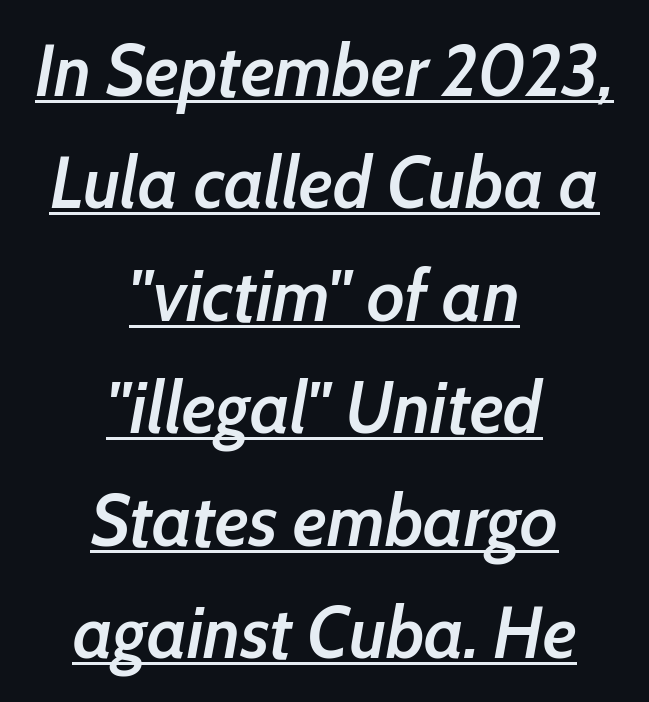
Q: Is the text bold? A: Semi-bold.
Q: Is the text italic (slanted)? A: Yes, it leans right by about 10 degrees.
Q: Is the text underlined? A: Yes.
Q: How is the paragraph aligned? A: Centered.
Q: Is the spacing between letters normal or unusually wide? A: Normal.
Q: Is the spacing between lines tight, normal or loose? A: Normal.
Q: Width (condensed, normal, or wide)? A: Condensed.
Q: Stroke contrast? A: Low.
Q: x-height? A: Medium.
Q: Monospaced? A: No.
